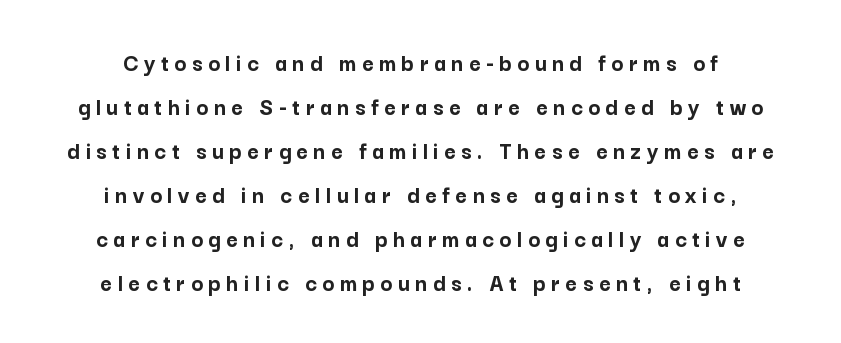
Lines of text with bare space underneath. The typesetting leans heavy: a genuine bold. This is the regular roman posture of the typeface. The setting favours the middle, as headings and verse often do. This sample uses expanded letter spacing, leaving extra air between glyphs.
